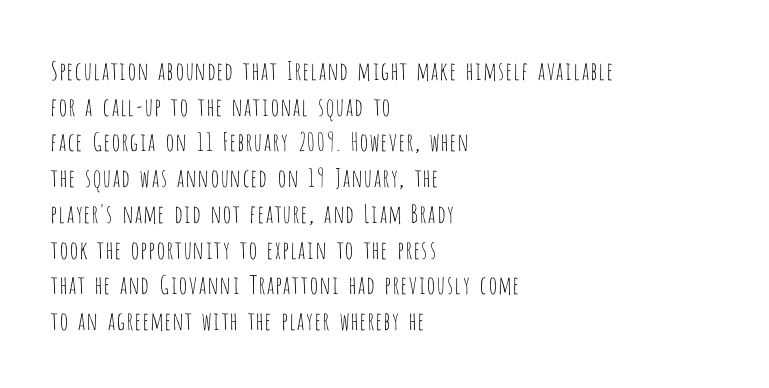
Q: Is the text bold? A: No.
Q: Is the text italic (slanted)? A: No, it is upright.
Q: Is the text underlined? A: No.
Q: How is the paragraph aligned? A: Left-aligned.
Q: Is the spacing between letters normal or unusually wide? A: Normal.
Q: Is the spacing between lines tight, normal or loose? A: Normal.
